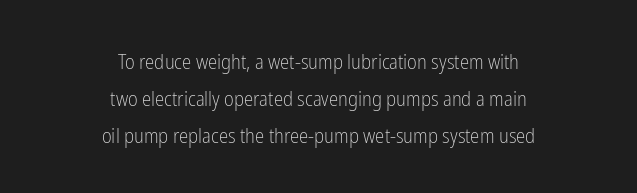
Q: Is the text bold? A: No.
Q: Is the text italic (slanted)? A: No, it is upright.
Q: Is the text underlined? A: No.
Q: How is the paragraph aligned? A: Centered.
Q: Is the spacing between letters normal or unusually wide? A: Normal.
